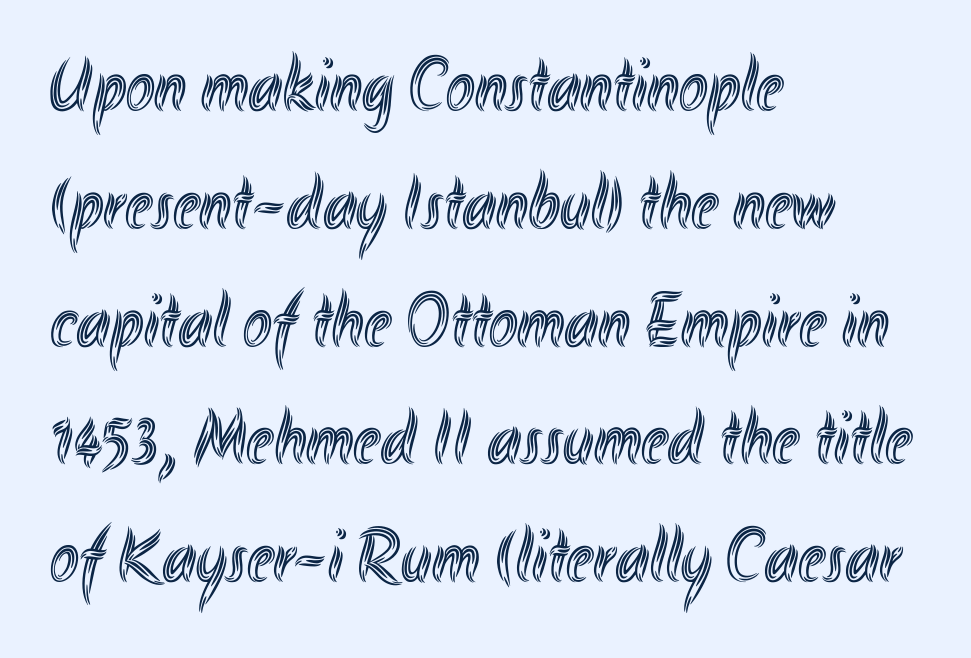
{"width": "condensed", "x_height": "small", "monospaced": "no", "underline": "no", "align": "left", "line_spacing": "normal", "line_spacing_ratio": 1.53, "letter_spacing": "normal", "letter_spacing_em": 0.0, "glyph_px": 77}
